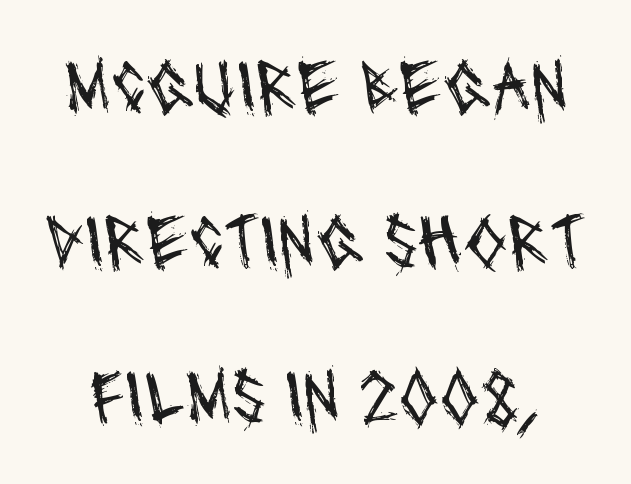
Q: Is the text bold? A: No.
Q: Is the typeface a serif or a sans-serif typeface? A: Sans-serif.
Q: Is the text underlined? A: No.
Q: Is the spacing between letters normal or unusually wide? A: Normal.
Q: Is the spacing between lines tight, normal or loose? A: Loose.
Q: Width (condensed, normal, or wide)? A: Condensed.
Q: Stroke contrast? A: Medium.
Q: x-height? A: Large.
Q: Monospaced? A: No.
